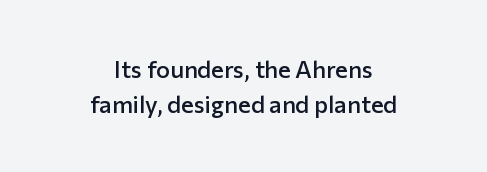
What weight is shown? A semibold, between regular and bold. The lines in this sample share a center point and differ in where they start and stop. Rule under the text: the space is simply empty. Notice how descenders clear the ascenders below comfortably — that's standard leading. Is there any slant? The stems are plumb.
